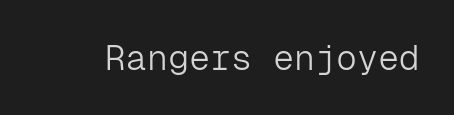
Q: Is the text bold? A: No.
Q: Is the text italic (slanted)? A: No, it is upright.
Q: Is the typeface a serif or a sans-serif typeface? A: Sans-serif.
Q: Is the text underlined? A: No.
Q: Is the spacing between letters normal or unusually wide? A: Normal.
Q: Width (condensed, normal, or wide)? A: Normal.
Q: Stroke contrast? A: Low.
Q: x-height? A: Medium.
Q: Monospaced? A: Yes.
